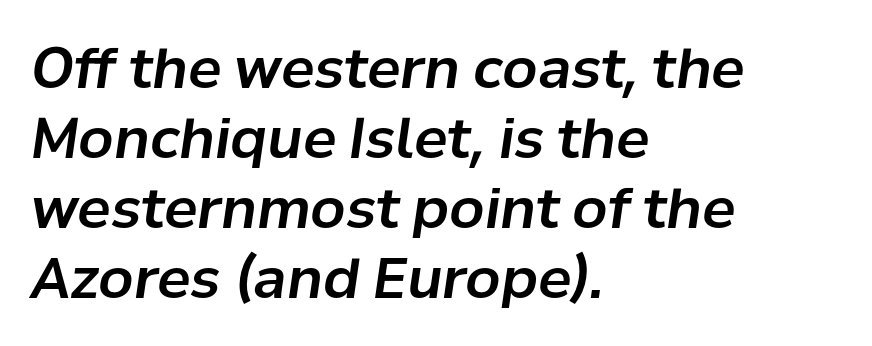
{"italic": "yes", "lean": "right", "slant_degrees": 8, "width": "normal", "stroke_contrast": "low", "x_height": "medium", "monospaced": "no", "underline": "no", "align": "left", "line_spacing": "normal", "line_spacing_ratio": 1.25, "letter_spacing": "normal", "letter_spacing_em": 0.0, "glyph_px": 56}
